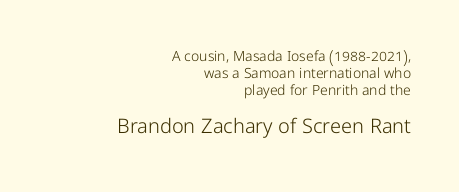
{"italic": "no", "bold": "no", "underline": "no", "align": "right", "line_spacing_ratio": 1.22, "letter_spacing": "normal", "letter_spacing_em": 0.0, "larger_block": "second", "size_ratio": 1.43, "glyph_px": 20}
